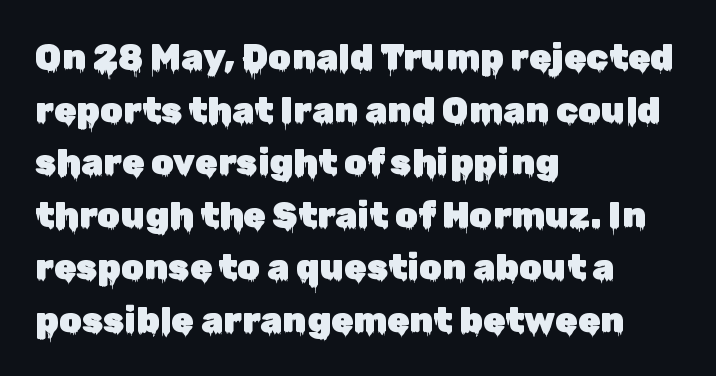
{"serif": "no", "italic": "no", "width": "normal", "stroke_contrast": "low", "x_height": "medium", "monospaced": "no", "underline": "no", "align": "left", "line_spacing": "normal", "line_spacing_ratio": 1.46, "letter_spacing": "normal", "letter_spacing_em": 0.0, "glyph_px": 36}
